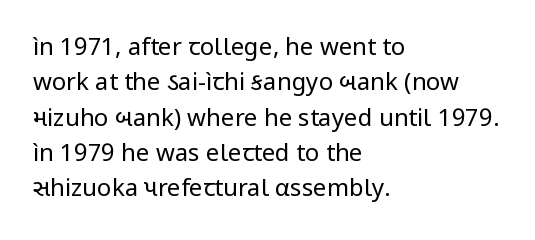
Q: Is the text bold? A: No.
Q: Is the text italic (slanted)? A: No, it is upright.
Q: Is the text underlined? A: No.
Q: How is the paragraph aligned? A: Left-aligned.
Q: Is the spacing between letters normal or unusually wide? A: Normal.
Q: Is the spacing between lines tight, normal or loose? A: Normal.
